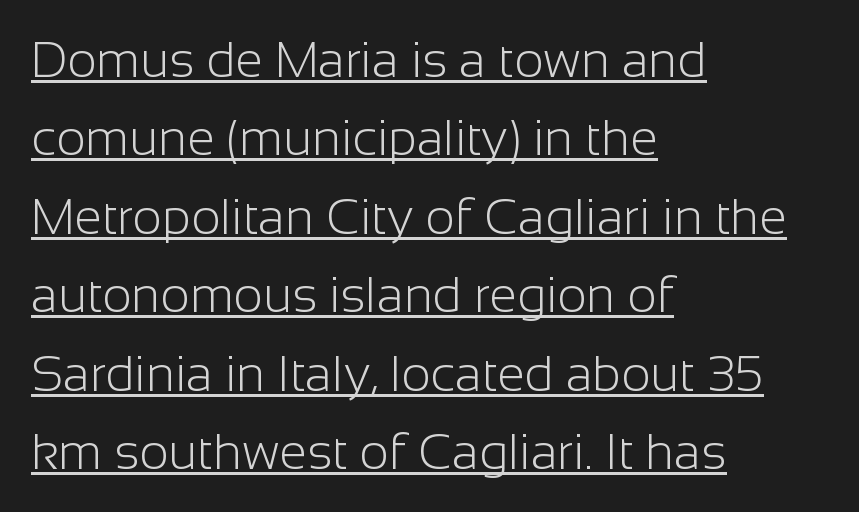
The image shows 50 px light sans-serif type, upright; set left-aligned, normal line spacing (1.57x), normal letter spacing, underlined; low stroke contrast and a medium x-height.
